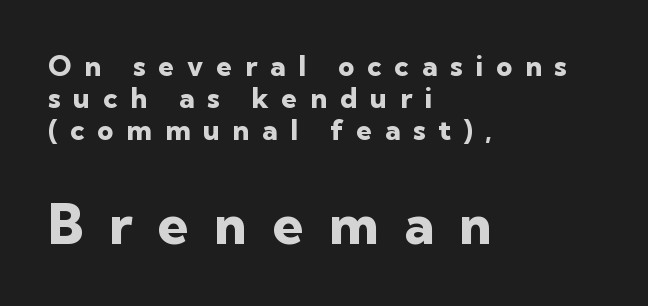
The image shows 55 px heavy sans-serif type, upright; set left-aligned, tight line spacing (1.15x), unusually wide letter spacing (+0.46 em), not underlined; the second (bottom) block is 1.96x larger; low stroke contrast and a medium x-height.
